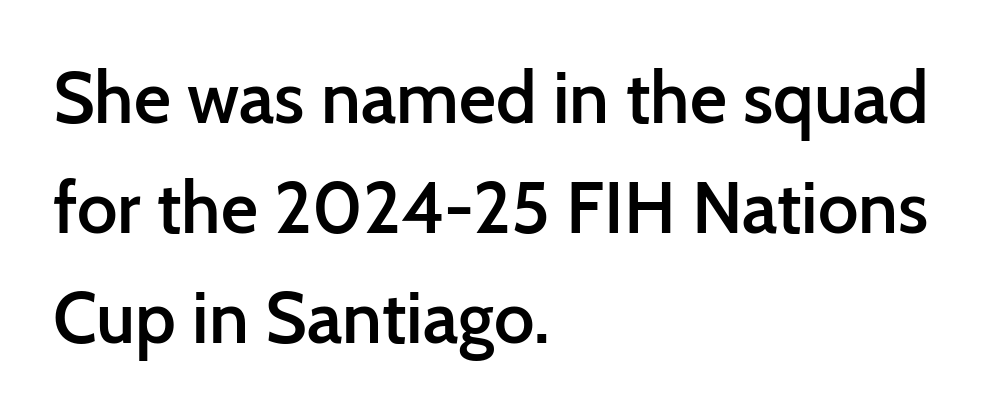
Q: Is the text bold? A: Semi-bold.
Q: Is the text italic (slanted)? A: No, it is upright.
Q: Is the typeface a serif or a sans-serif typeface? A: Sans-serif.
Q: Is the text underlined? A: No.
Q: How is the paragraph aligned? A: Left-aligned.
Q: Is the spacing between letters normal or unusually wide? A: Normal.
Q: Is the spacing between lines tight, normal or loose? A: Normal.
Q: Width (condensed, normal, or wide)? A: Normal.
Q: Stroke contrast? A: Low.
Q: x-height? A: Medium.
Q: Monospaced? A: No.
